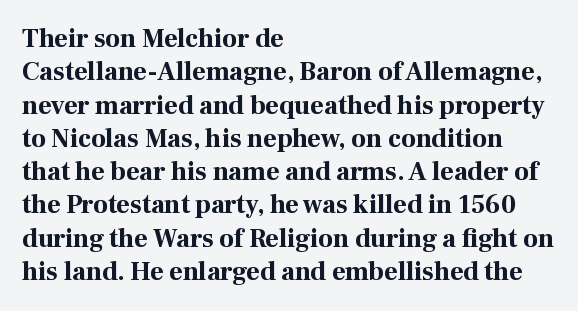
The image shows 26 px bold type, upright; set left-aligned, normal line spacing (1.28x), normal letter spacing, not underlined.
